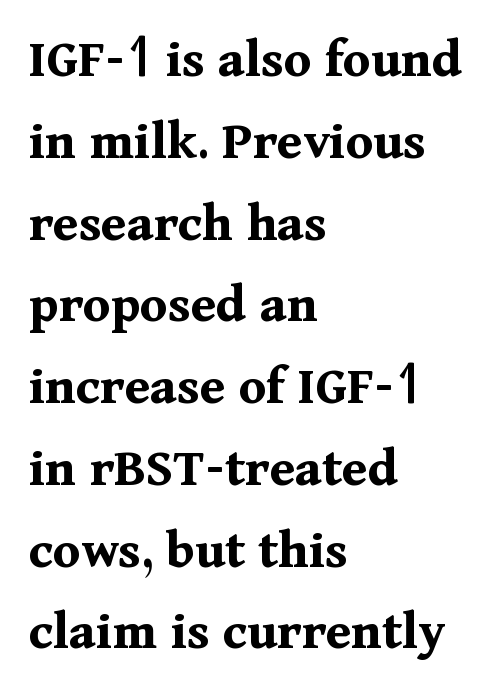
Rows of type keep a routine distance in the vertical direction. Characters follow at the spacing the type designer built in. Notice how the passage keeps a crisp vertical edge on the left only. As a designer I'd log this as weight 700, bold. Posture: upright roman. You can tell from the footed stems that serif type was used.
